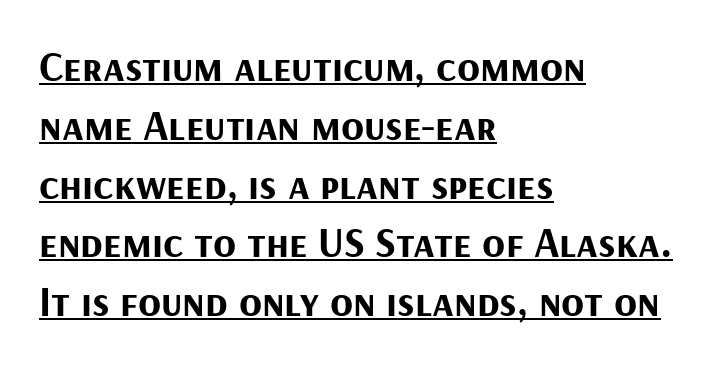
No extra tracking has been applied to these lines. Strong, thick strokes mark this as bold type. Designer's note — italics off, roman on. The lines are quadded left. Think of a printed novel: that variable character pitch is what you see here. Notice how descenders clear the ascenders below comfortably — that's standard leading.
